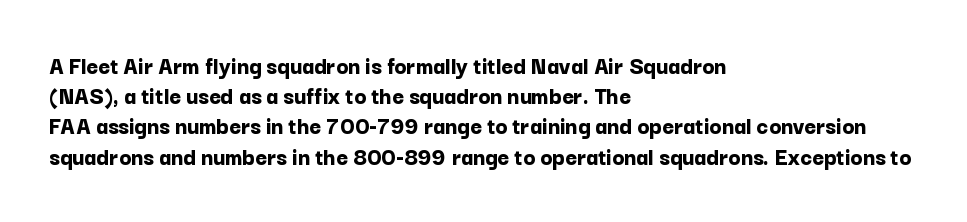
The passage shown is emphatically bold. The space directly below the letters is spotless. Tracking here is standard; glyphs follow each other at the usual distance. Where is the straight margin? On the left.
